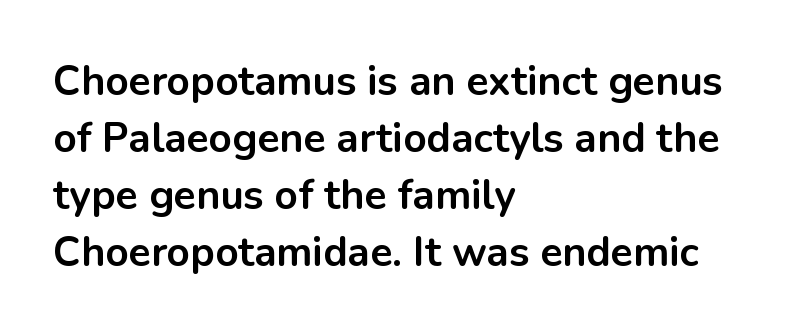
{"serif": "no", "italic": "no", "bold": "yes", "weight": "bold", "width": "normal", "stroke_contrast": "low", "x_height": "medium", "monospaced": "no", "underline": "no", "align": "left", "line_spacing": "normal", "line_spacing_ratio": 1.39, "letter_spacing": "normal", "letter_spacing_em": 0.0, "glyph_px": 41}
